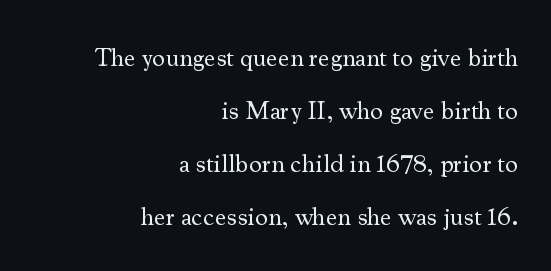
Q: Is the text bold? A: No.
Q: Is the text italic (slanted)? A: No, it is upright.
Q: Is the text underlined? A: No.
Q: How is the paragraph aligned? A: Right-aligned.
Q: Is the spacing between letters normal or unusually wide? A: Normal.
Q: Is the spacing between lines tight, normal or loose? A: Loose.
